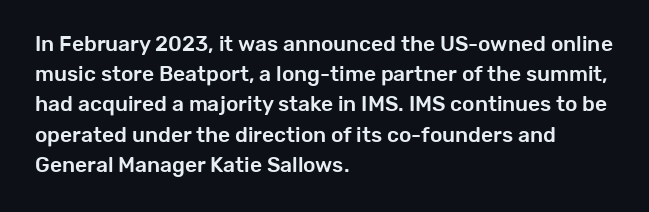
Q: Is the text italic (slanted)? A: No, it is upright.
Q: Is the text underlined? A: No.
Q: How is the paragraph aligned? A: Left-aligned.
Q: Is the spacing between letters normal or unusually wide? A: Normal.
Q: Is the spacing between lines tight, normal or loose? A: Normal.
